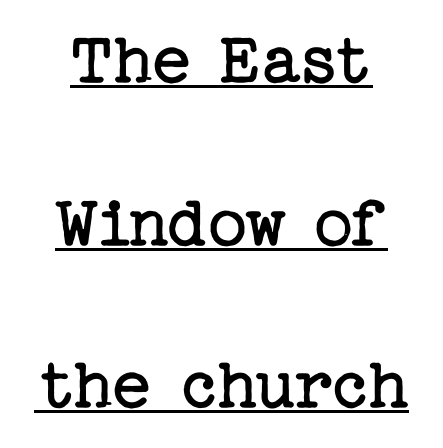
The image shows 76 px regular-weight serif type, upright; set loose line spacing (2.14x), normal letter spacing, underlined; low stroke contrast and a medium x-height.
